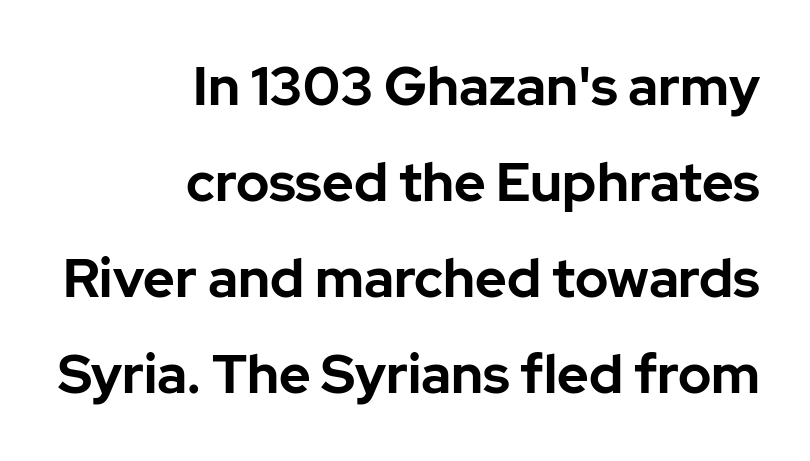
The image shows 54 px bold sans-serif type, upright; set right-aligned, line spacing 1.78x, normal letter spacing, not underlined; low stroke contrast and a medium x-height.
